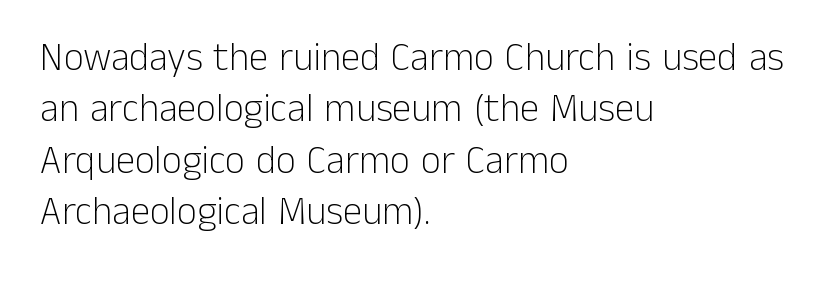
{"serif": "no", "italic": "no", "bold": "no", "weight": "light", "width": "normal", "stroke_contrast": "low", "x_height": "medium", "monospaced": "no", "underline": "no", "align": "left", "line_spacing": "normal", "line_spacing_ratio": 1.32, "letter_spacing": "normal", "letter_spacing_em": 0.0, "glyph_px": 39}
